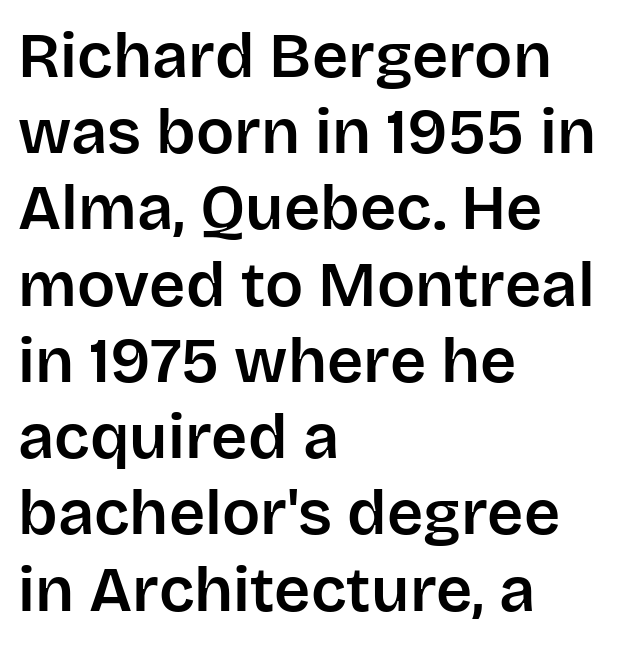
A typesetter would call this proportional, since set widths differ per character. The letterforms sit shoulder to shoulder at normal distance. Bare-footed words on every line. The typeface chosen for these lines omits serifs.
